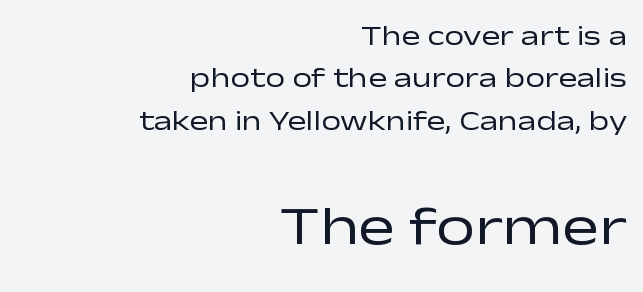
This sample has the flowing, uneven cadence of proportional lettering. Heaviness? Minimal to ordinary, like unemphasized prose. What's the leading like? Ordinary, nothing unusual. Is the block centered? No — it sits flush against the right margin. A typesetter would call this zero additional tracking.
